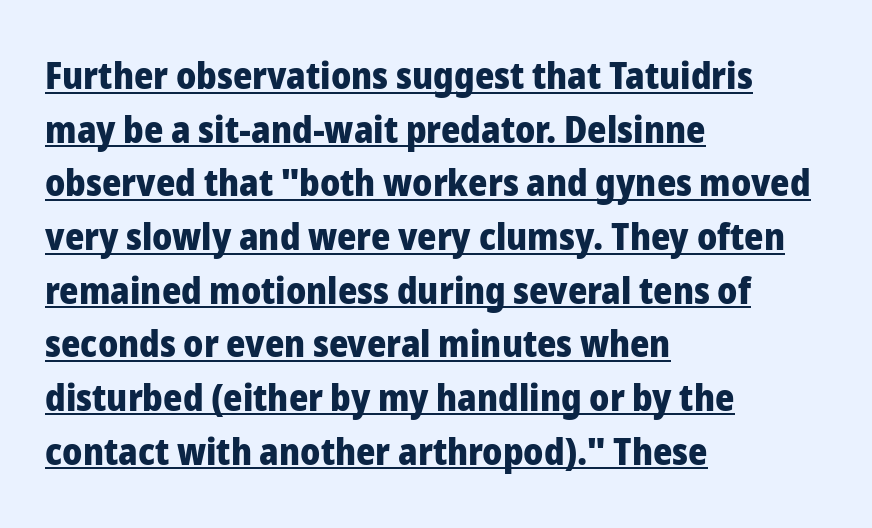
{"serif": "no", "italic": "no", "bold": "yes", "weight": "heavy", "width": "normal", "stroke_contrast": "low", "x_height": "medium", "monospaced": "no", "underline": "yes", "align": "left", "line_spacing": "normal", "line_spacing_ratio": 1.45, "letter_spacing": "normal", "letter_spacing_em": 0.0, "glyph_px": 37}
